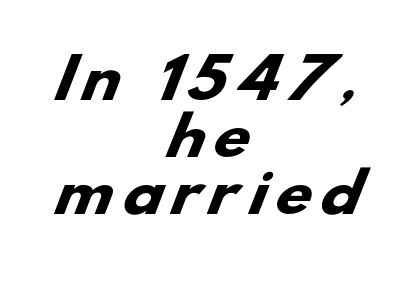
{"serif": "no", "bold": "yes", "weight": "heavy", "width": "wide", "stroke_contrast": "low", "x_height": "small", "monospaced": "no", "underline": "no", "align": "center", "line_spacing": "tight", "line_spacing_ratio": 1.08, "glyph_px": 53}
